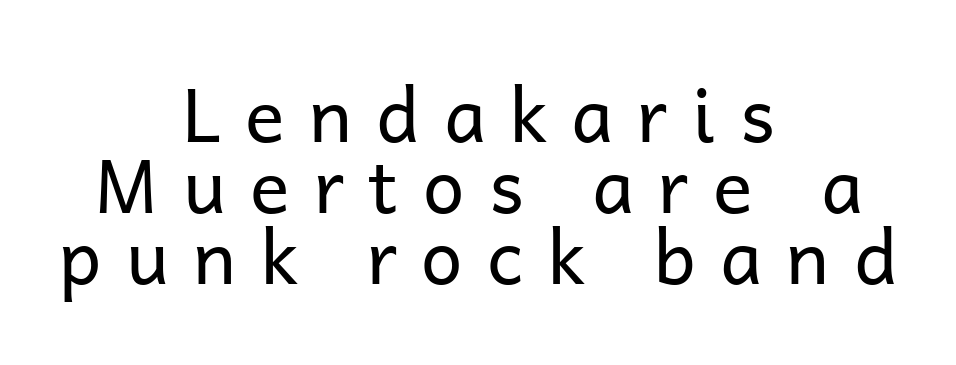
{"serif": "no", "italic": "no", "bold": "no", "weight": "regular", "width": "normal", "stroke_contrast": "low", "x_height": "medium", "monospaced": "no", "underline": "no", "align": "center", "line_spacing": "tight", "line_spacing_ratio": 0.96, "letter_spacing": "wide", "letter_spacing_em": 0.33, "glyph_px": 74}
